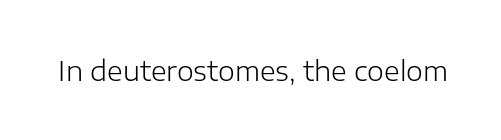
The image shows 27 px text type, upright; set normal letter spacing, not underlined.
